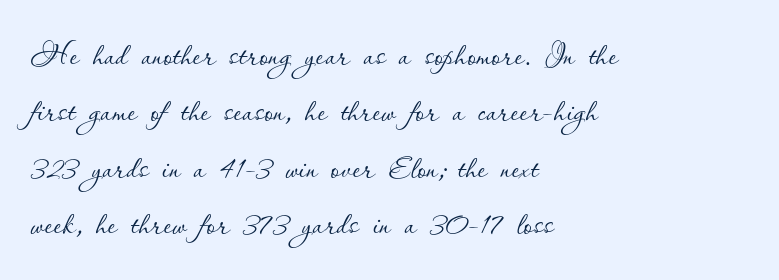
Q: Is the text bold? A: No.
Q: Is the text italic (slanted)? A: Yes.
Q: Is the text underlined? A: No.
Q: How is the paragraph aligned? A: Left-aligned.
Q: Is the spacing between letters normal or unusually wide? A: Normal.
Q: Is the spacing between lines tight, normal or loose? A: Normal.
Q: Width (condensed, normal, or wide)? A: Normal.
Q: Stroke contrast? A: Low.
Q: x-height? A: Small.
Q: Monospaced? A: No.
